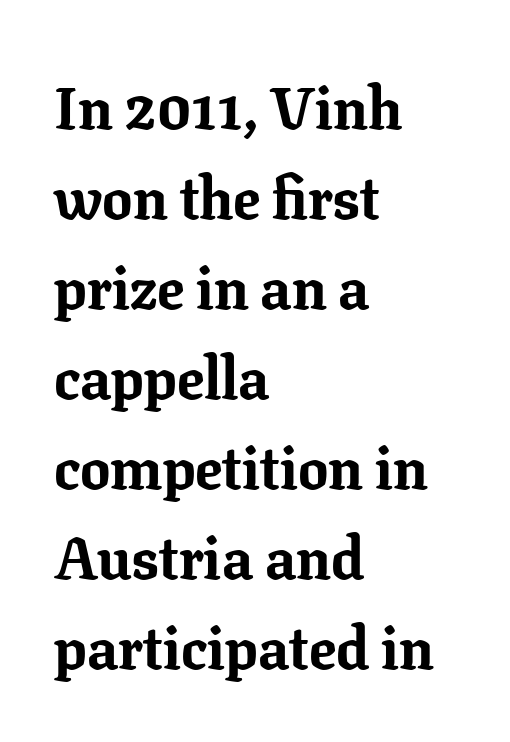
Q: Is the text bold? A: Yes.
Q: Is the text italic (slanted)? A: No, it is upright.
Q: Is the typeface a serif or a sans-serif typeface? A: Serif.
Q: Is the text underlined? A: No.
Q: How is the paragraph aligned? A: Left-aligned.
Q: Is the spacing between letters normal or unusually wide? A: Normal.
Q: Is the spacing between lines tight, normal or loose? A: Normal.
Q: Width (condensed, normal, or wide)? A: Normal.
Q: Stroke contrast? A: Low.
Q: x-height? A: Medium.
Q: Monospaced? A: No.
